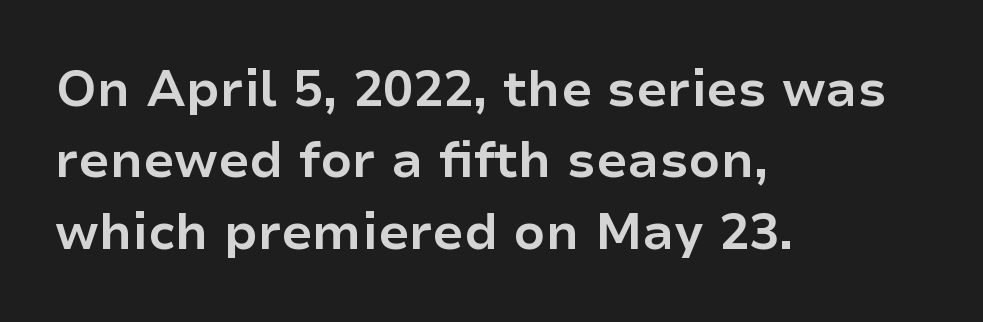
The image shows 50 px bold sans-serif type, upright; set left-aligned, normal line spacing (1.43x), normal letter spacing, not underlined; low stroke contrast and a medium x-height.
